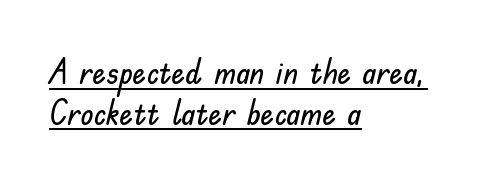
Q: Is the text italic (slanted)? A: Yes.
Q: Is the typeface a serif or a sans-serif typeface? A: Sans-serif.
Q: Is the text underlined? A: Yes.
Q: How is the paragraph aligned? A: Left-aligned.
Q: Is the spacing between letters normal or unusually wide? A: Normal.
Q: Width (condensed, normal, or wide)? A: Normal.
Q: Stroke contrast? A: Low.
Q: x-height? A: Small.
Q: Monospaced? A: No.
